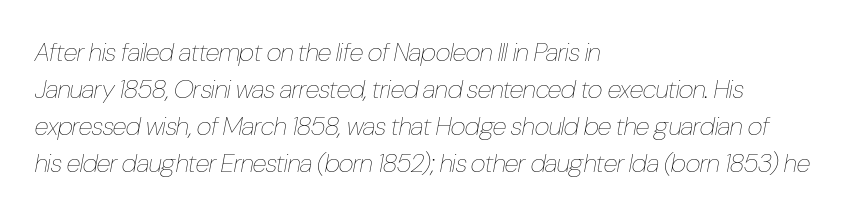
Q: Is the text bold? A: No.
Q: Is the text italic (slanted)? A: Yes, it leans right by about 10 degrees.
Q: Is the text underlined? A: No.
Q: How is the paragraph aligned? A: Left-aligned.
Q: Is the spacing between letters normal or unusually wide? A: Normal.
Q: Is the spacing between lines tight, normal or loose? A: Normal.
